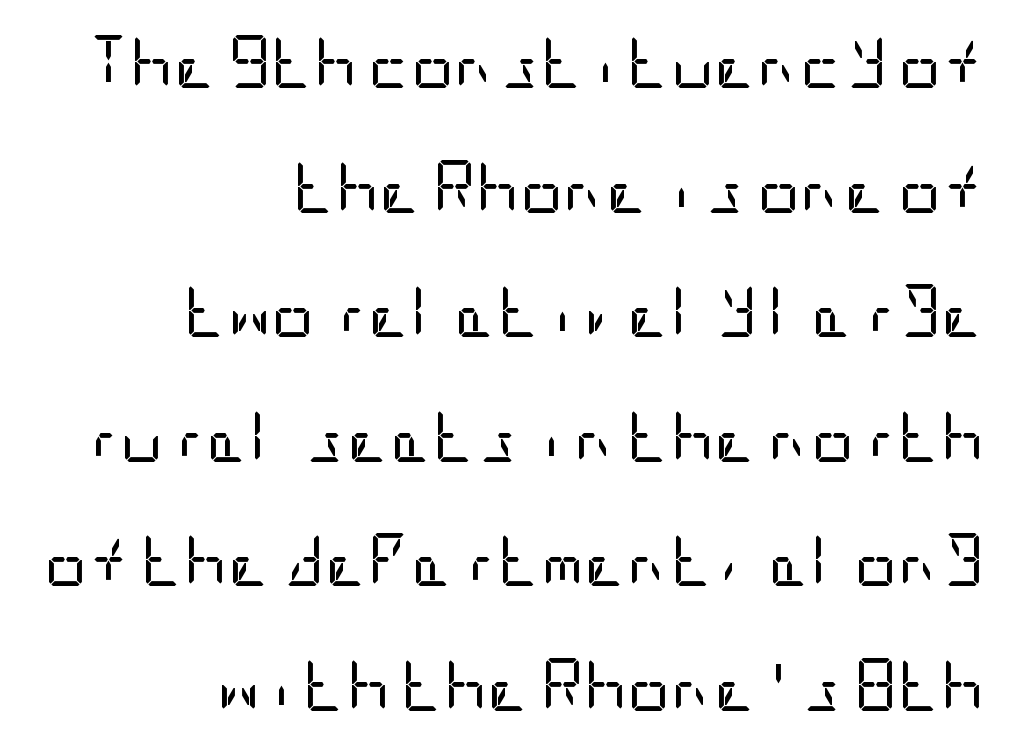
Q: Is the text bold? A: No.
Q: Is the text italic (slanted)? A: No, it is upright.
Q: Is the typeface a serif or a sans-serif typeface? A: Sans-serif.
Q: Is the text underlined? A: No.
Q: How is the paragraph aligned? A: Right-aligned.
Q: Is the spacing between letters normal or unusually wide? A: Normal.
Q: Is the spacing between lines tight, normal or loose? A: Loose.
Q: Width (condensed, normal, or wide)? A: Condensed.
Q: Stroke contrast? A: Low.
Q: x-height? A: Large.
